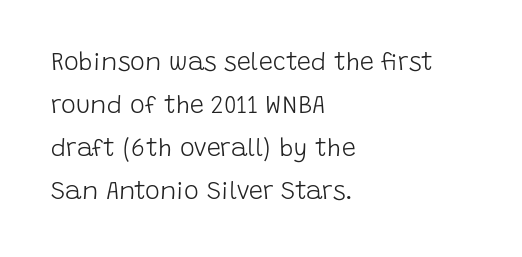
{"italic": "no", "bold": "no", "underline": "no", "align": "left", "line_spacing_ratio": 1.72, "letter_spacing": "normal", "letter_spacing_em": 0.0, "glyph_px": 25}
